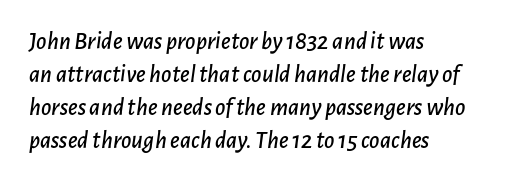
{"italic": "yes", "lean": "right", "slant_degrees": 7, "underline": "no", "align": "left", "line_spacing": "normal", "line_spacing_ratio": 1.32, "letter_spacing": "normal", "letter_spacing_em": 0.0, "glyph_px": 25}
